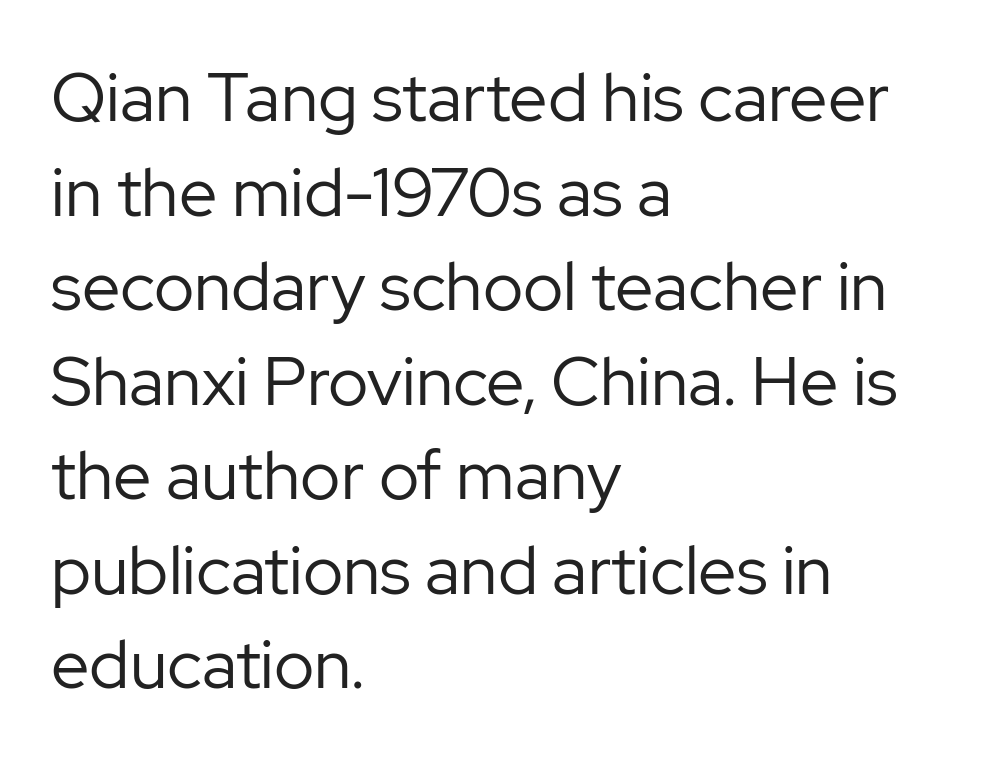
Rule under the text: the space is simply empty. A student would call this left alignment; a typographer would say flush left, rag right. Compared with typical paragraphs, the rows here are spaced about the same. Observe the ordinary spacing: letters are neighbours, not strangers.
